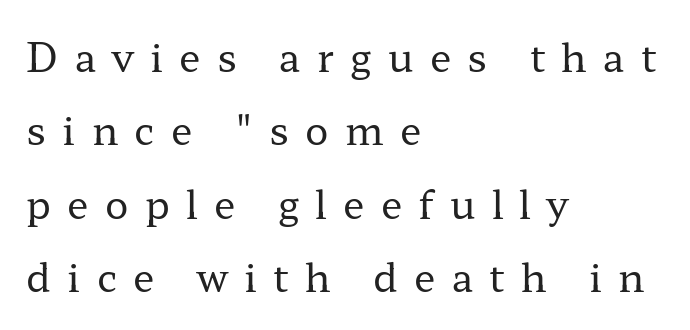
{"serif": "yes", "italic": "no", "bold": "no", "weight": "regular", "width": "wide", "stroke_contrast": "low", "x_height": "medium", "monospaced": "no", "underline": "no", "align": "left", "line_spacing_ratio": 1.88, "letter_spacing": "wide", "letter_spacing_em": 0.42, "glyph_px": 39}
